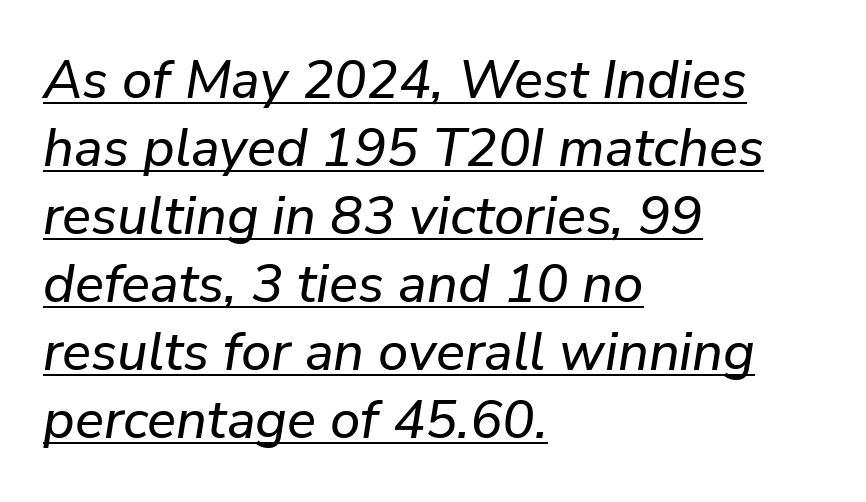
Q: Is the text italic (slanted)? A: Yes, it leans right by about 9 degrees.
Q: Is the text underlined? A: Yes.
Q: How is the paragraph aligned? A: Left-aligned.
Q: Is the spacing between letters normal or unusually wide? A: Normal.
Q: Is the spacing between lines tight, normal or loose? A: Normal.
Q: Width (condensed, normal, or wide)? A: Normal.
Q: Stroke contrast? A: Low.
Q: x-height? A: Medium.
Q: Monospaced? A: No.
